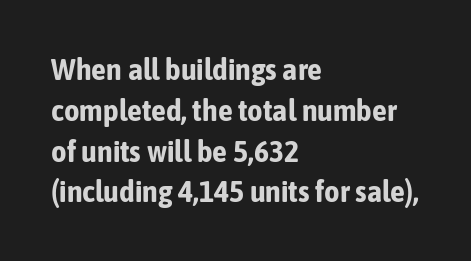
Look at the stroke-to-counter ratio: heavy, a bold. You can tell it's not italic because the verticals are truly vertical. A classic flush-left, rag-right setting is used for this passage. Looks like regular typesetting: each glyph gets only the width it needs. The tracking reads as untouched default to a designer's eye.
